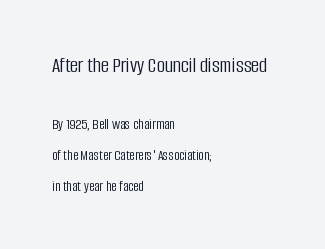
The block sitting higher on the canvas is the one with enlarged characters. Short and long lines alike share a common starting point at left. No italicization has been applied; the sample stays upright. The horizontal fit of the characters is conventional and even.
